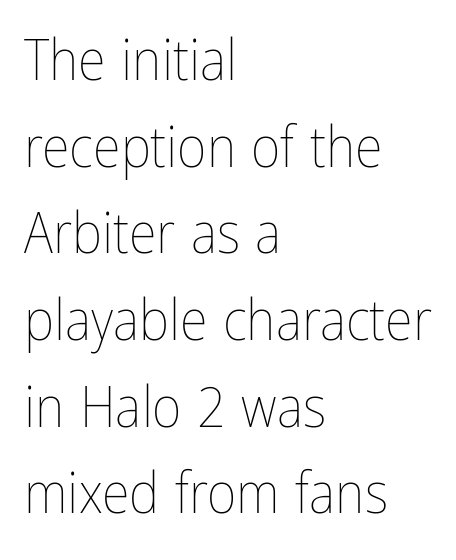
The image shows 57 px thin, condensed type, upright; set left-aligned, normal line spacing (1.52x), normal letter spacing, not underlined; low stroke contrast and a medium x-height.
